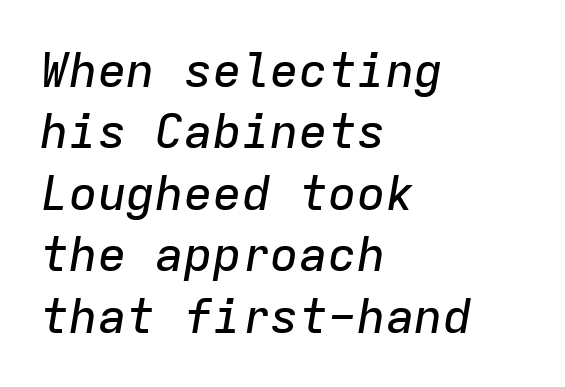
The letterforms sit shoulder to shoulder at normal distance. Yep, that's italic — everything's leaning. Notice how the passage keeps a crisp vertical edge on the left only. The strip under each line holds only bare page. This sample has the even, mechanical cadence of fixed-width lettering. Compared with typical paragraphs, the rows here are spaced about the same.
